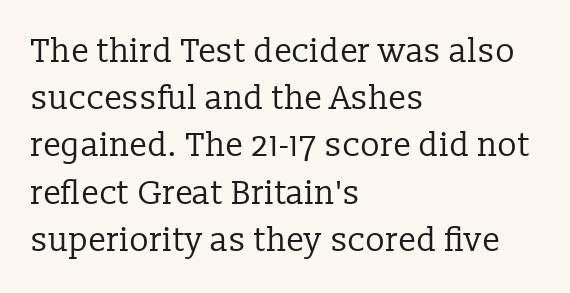
The image shows 33 px regular-weight serif type, upright; set left-aligned, normal line spacing (1.43x), normal letter spacing, not underlined; low stroke contrast and a medium x-height.
